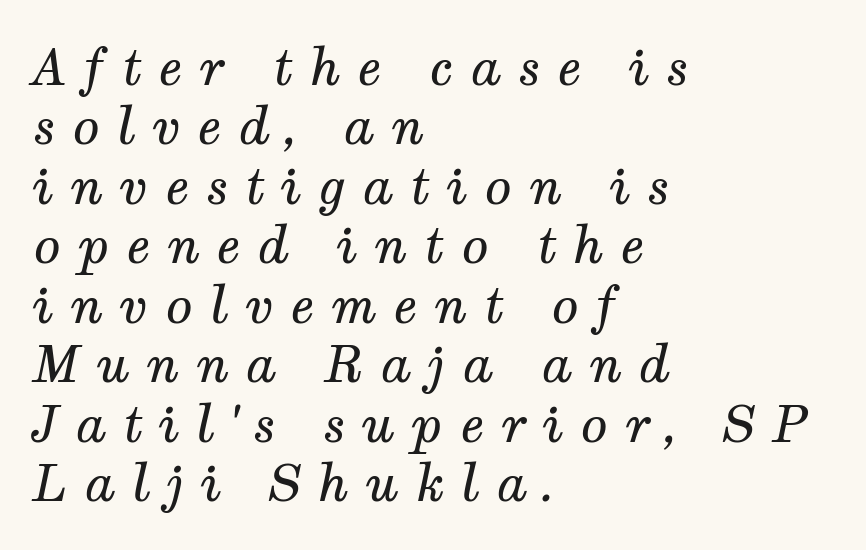
Each letter's strokes conclude with small projecting serifs. Note the varied advance widths — an 'i' is clearly narrower than an 'm'. This rendering features lettering with no underline. Observe the lean: these are italic letterforms.
